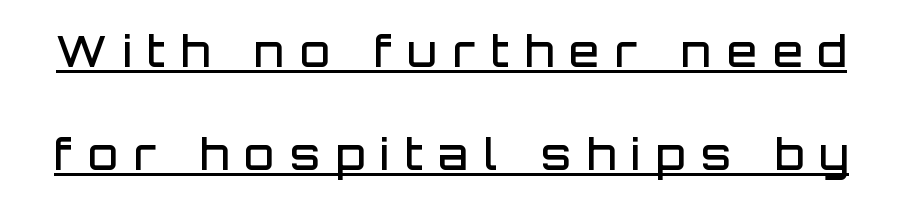
Slightly chunky letters — semibold, I'd say, not full bold. If you measured baseline to baseline, you'd find a long distance. Somebody hit Ctrl+U on this one — the words are underlined. Display-style spreading of the glyphs; the letterfit is very open. Spacing verdict: proportional, widths tailored to each character.
